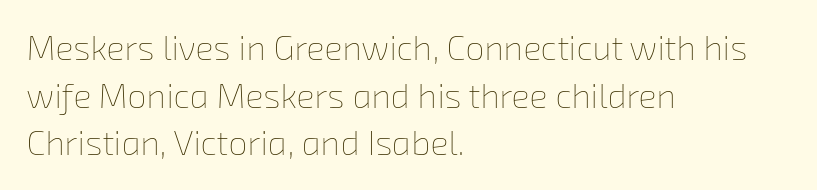
The image shows 34 px thin type; set left-aligned, normal line spacing (1.4x), normal letter spacing, not underlined; low stroke contrast and a medium x-height.
